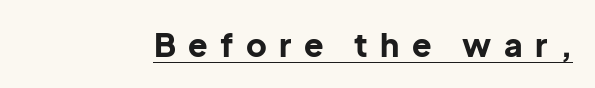
Q: Is the text bold? A: Yes.
Q: Is the text italic (slanted)? A: No, it is upright.
Q: Is the typeface a serif or a sans-serif typeface? A: Sans-serif.
Q: Is the text underlined? A: Yes.
Q: Is the spacing between letters normal or unusually wide? A: Unusually wide.
Q: Width (condensed, normal, or wide)? A: Normal.
Q: Stroke contrast? A: Low.
Q: x-height? A: Medium.
Q: Monospaced? A: No.
